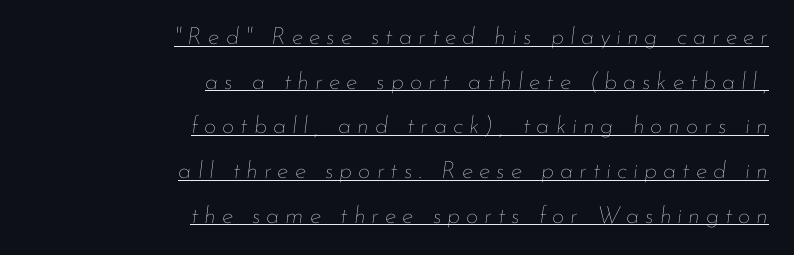
The image shows 24 px text type, italic (leaning right); set right-aligned, line spacing 1.86x, unusually wide letter spacing (+0.25 em), underlined.
